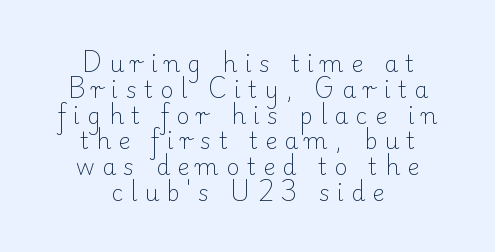
{"italic": "no", "bold": "no", "underline": "no", "align": "center", "line_spacing": "tight", "line_spacing_ratio": 1.12, "letter_spacing": "wide", "letter_spacing_em": 0.31, "glyph_px": 23}
